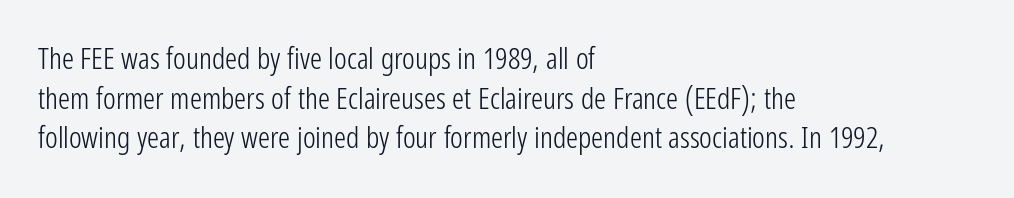
{"serif": "no", "italic": "no", "bold": "no", "weight": "light", "width": "condensed", "stroke_contrast": "low", "x_height": "medium", "monospaced": "no", "underline": "no", "align": "left", "line_spacing": "normal", "line_spacing_ratio": 1.32, "letter_spacing": "normal", "letter_spacing_em": 0.0, "glyph_px": 30}
